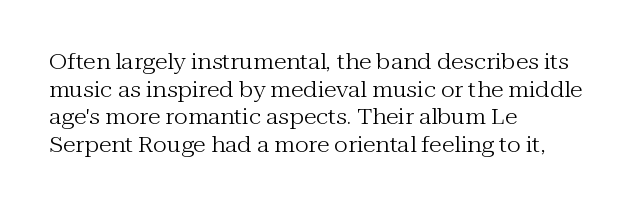
{"italic": "no", "bold": "no", "underline": "no", "align": "left", "line_spacing": "normal", "line_spacing_ratio": 1.31, "letter_spacing": "normal", "letter_spacing_em": 0.0, "glyph_px": 21}
